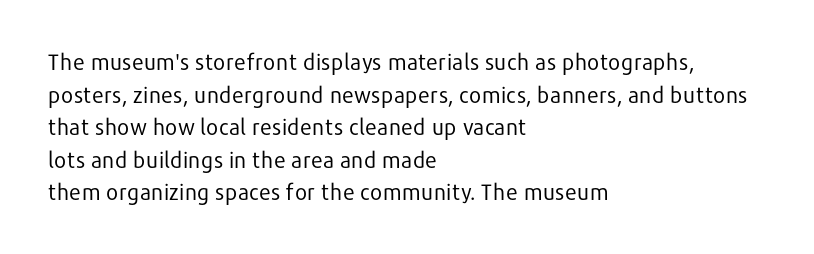
Q: Is the text bold? A: No.
Q: Is the text italic (slanted)? A: No, it is upright.
Q: Is the text underlined? A: No.
Q: How is the paragraph aligned? A: Left-aligned.
Q: Is the spacing between letters normal or unusually wide? A: Normal.
Q: Is the spacing between lines tight, normal or loose? A: Normal.
